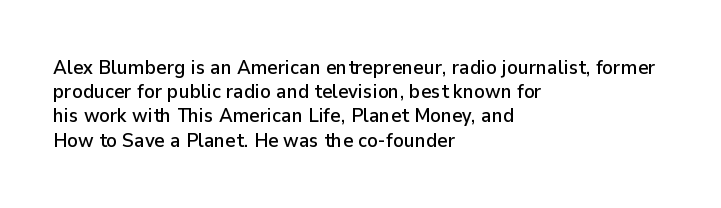
If you drew a line through each stem, it would be perfectly vertical. The line texture is even and compact thanks to regular tracking. Which margin do the lines hug? The left one — the right edge is uneven. Letters rest on an invisible, unmarked baseline.
